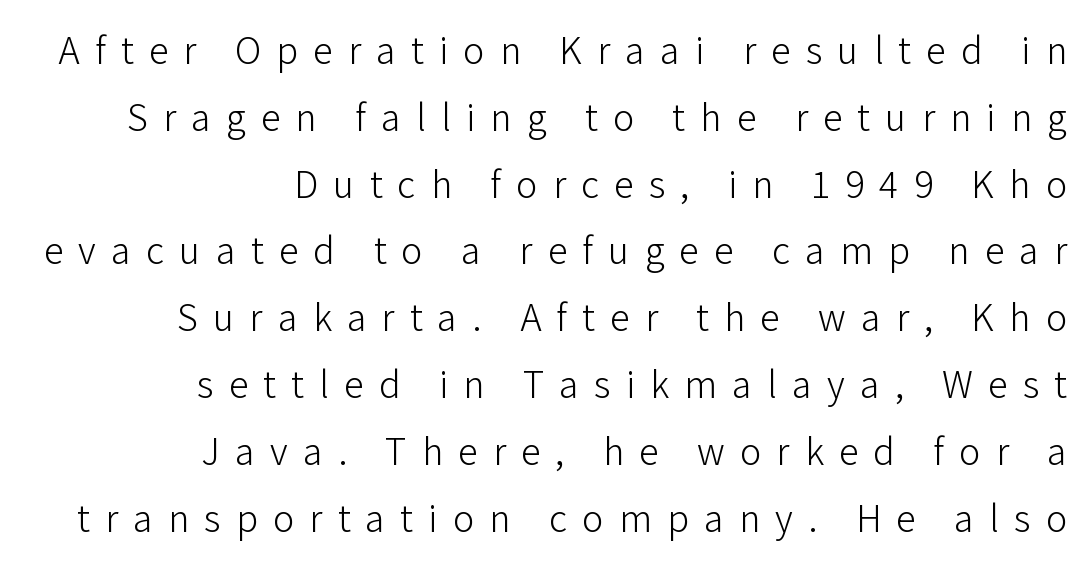
The image shows 40 px light sans-serif type, upright; set right-aligned, normal line spacing (1.67x), unusually wide letter spacing (+0.38 em), not underlined; low stroke contrast and a medium x-height.
